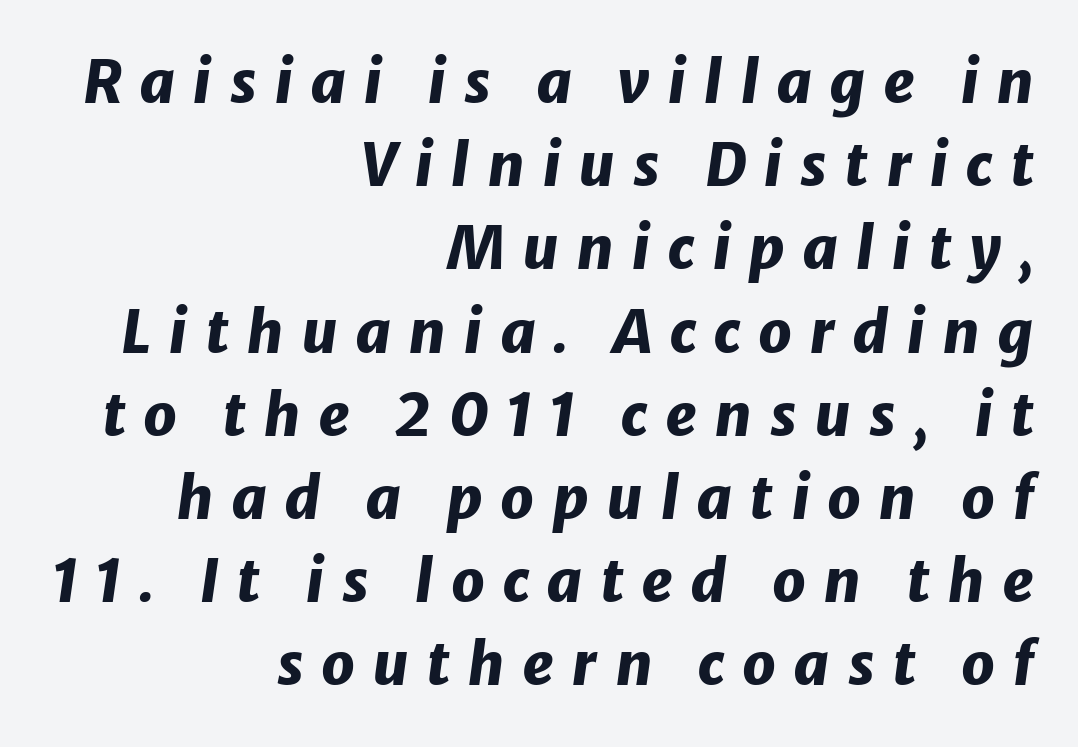
Q: Is the text bold? A: Yes.
Q: Is the text italic (slanted)? A: Yes, it leans right by about 8 degrees.
Q: Is the text underlined? A: No.
Q: How is the paragraph aligned? A: Right-aligned.
Q: Is the spacing between letters normal or unusually wide? A: Unusually wide.
Q: Is the spacing between lines tight, normal or loose? A: Normal.
Q: Width (condensed, normal, or wide)? A: Normal.
Q: Stroke contrast? A: Low.
Q: x-height? A: Medium.
Q: Monospaced? A: No.
